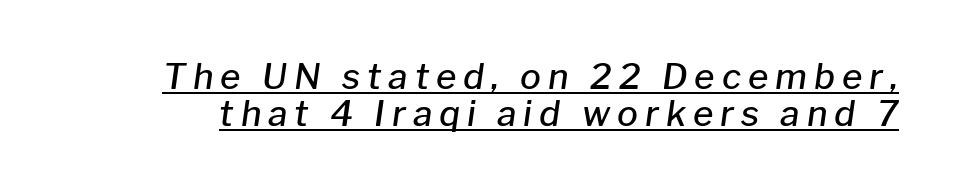
The letters are semibold — heavier than regular but short of a full bold. The rendering inserts visible extra space after every character. The rendering uses natural spacing where letterforms have individual widths. The lines are packed closely together with very little leading.
